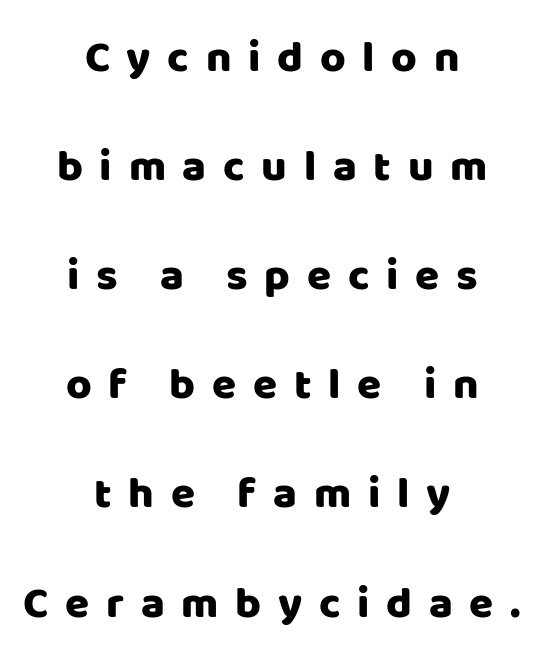
In terms of letterspacing, this is a distinctly airy, spread setting. Characters remain perfectly vertical along every line. This sample has the flowing, uneven cadence of proportional lettering. The rag falls on both sides of this text block equally. You can tell from the bare stems that sans-serif type was used. The baseline area is clear.
